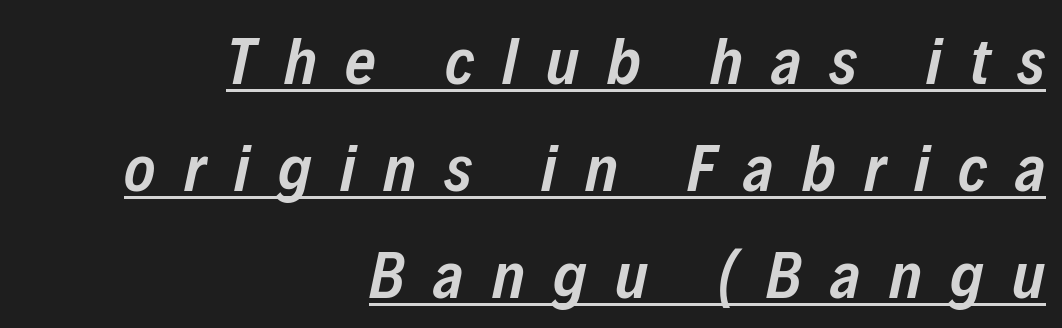
{"italic": "yes", "lean": "right", "slant_degrees": 12, "bold": "semi", "weight": "semibold", "width": "condensed", "stroke_contrast": "low", "x_height": "medium", "monospaced": "no", "underline": "yes", "align": "right", "line_spacing": "normal", "line_spacing_ratio": 1.62, "letter_spacing": "wide", "letter_spacing_em": 0.43, "glyph_px": 66}
